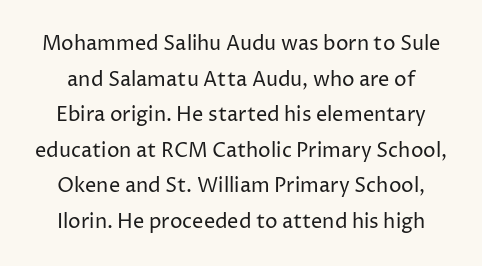
The image shows 20 px text type, upright; set line spacing 1.78x, normal letter spacing, not underlined.
